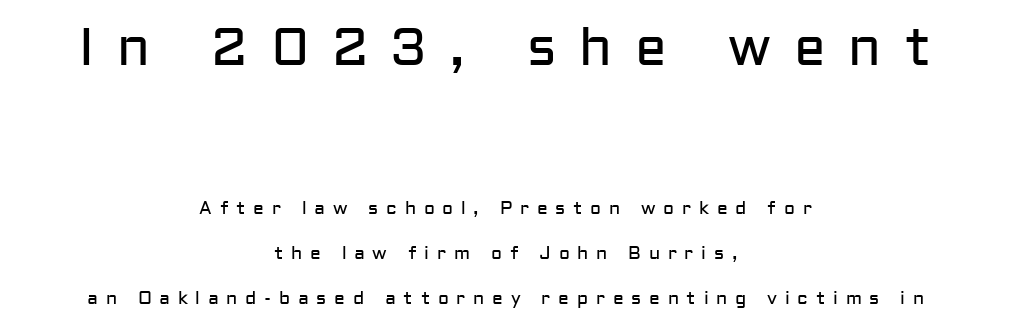
{"serif": "no", "italic": "no", "bold": "no", "weight": "regular", "width": "normal", "stroke_contrast": "low", "x_height": "medium", "monospaced": "no", "underline": "no", "align": "center", "line_spacing": "loose", "line_spacing_ratio": 2.5, "letter_spacing": "wide", "letter_spacing_em": 0.43, "larger_block": "first", "size_ratio": 2.94, "glyph_px": 53}
